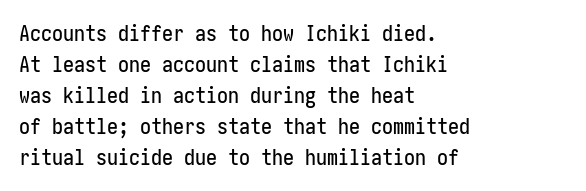
The image shows 22 px text type, upright; set left-aligned, normal line spacing (1.41x), normal letter spacing, not underlined.
